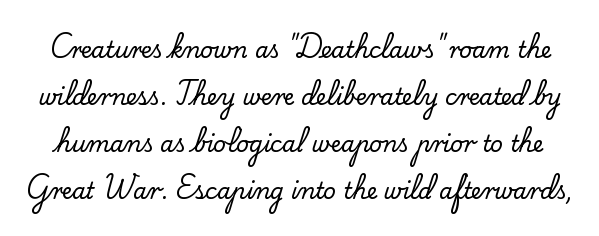
Between one letter and the next there's only the usual sliver of space. Successive baselines arrive slowly, with a big drop between each. Just letters on the line, the space beneath them empty.
